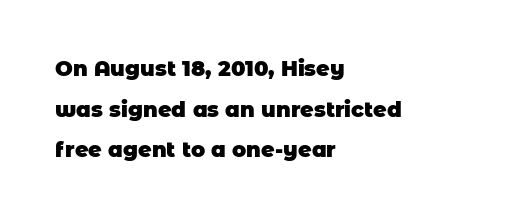
Standard letterfit; no display-style spreading of the glyphs. Short and long lines alike share a common starting point at left. The string is rendered with underlining switched off. The letters are bold, with thick, heavy strokes.
